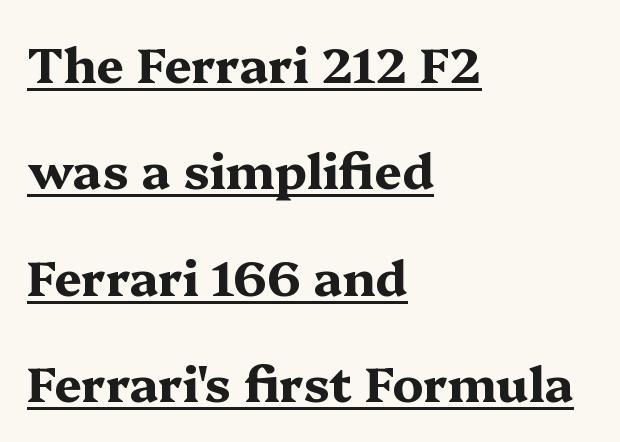
Q: Is the text bold? A: Yes.
Q: Is the text italic (slanted)? A: No, it is upright.
Q: Is the typeface a serif or a sans-serif typeface? A: Serif.
Q: Is the text underlined? A: Yes.
Q: How is the paragraph aligned? A: Left-aligned.
Q: Is the spacing between letters normal or unusually wide? A: Normal.
Q: Is the spacing between lines tight, normal or loose? A: Loose.
Q: Width (condensed, normal, or wide)? A: Wide.
Q: Stroke contrast? A: Medium.
Q: x-height? A: Medium.
Q: Monospaced? A: No.
